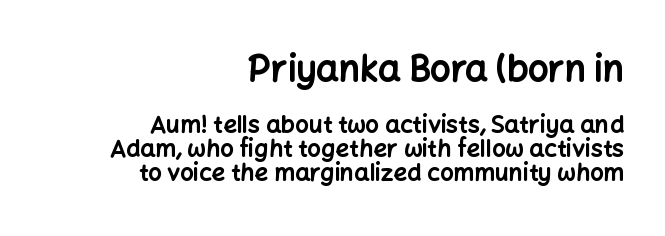
The image shows 36 px bold sans-serif type, upright; set right-aligned, tight line spacing (1.0x), normal letter spacing, not underlined; the first (top) block is 1.5x larger; low stroke contrast and a medium x-height.
